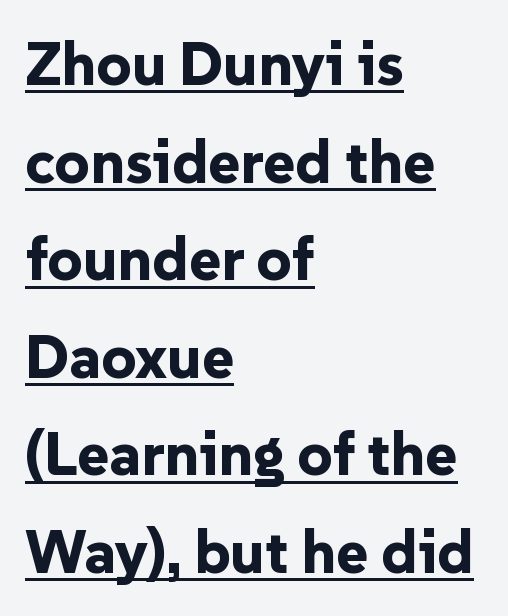
The image shows 61 px bold sans-serif type, upright; set left-aligned, normal line spacing (1.6x), normal letter spacing, underlined; low stroke contrast and a medium x-height.
